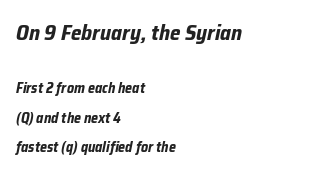
{"italic": "yes", "lean": "right", "slant_degrees": 12, "bold": "yes", "underline": "no", "align": "left", "line_spacing": "loose", "line_spacing_ratio": 2.11, "letter_spacing": "normal", "letter_spacing_em": 0.0, "larger_block": "first", "size_ratio": 1.5, "glyph_px": 21}
